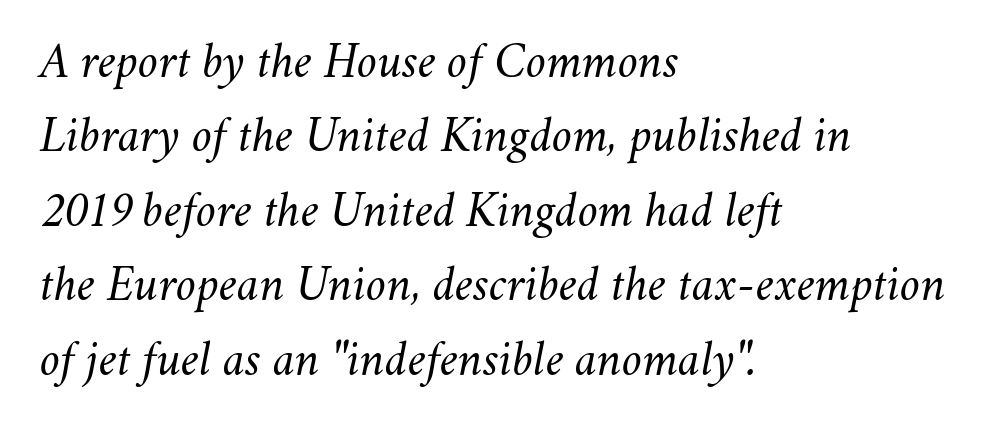
{"italic": "yes", "lean": "right", "slant_degrees": 11, "bold": "no", "weight": "light", "width": "normal", "stroke_contrast": "medium", "x_height": "small", "monospaced": "no", "underline": "no", "align": "left", "line_spacing": "normal", "line_spacing_ratio": 1.46, "letter_spacing": "normal", "letter_spacing_em": 0.0, "glyph_px": 51}
